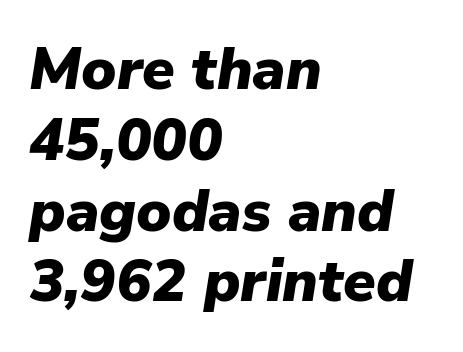
{"italic": "yes", "lean": "right", "slant_degrees": 9, "bold": "yes", "weight": "heavy", "width": "normal", "stroke_contrast": "low", "x_height": "medium", "monospaced": "no", "underline": "no", "align": "left", "line_spacing_ratio": 1.2, "letter_spacing": "normal", "letter_spacing_em": 0.0, "glyph_px": 59}
